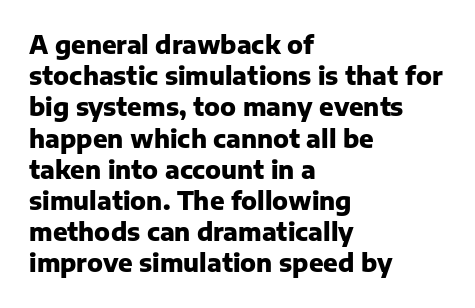
Every letter is thick-stroked: bold, no question. Line starts are locked; line ends wander. What's the leading like? Ordinary, nothing unusual. Glance below the letters and you will spot only blank space.
